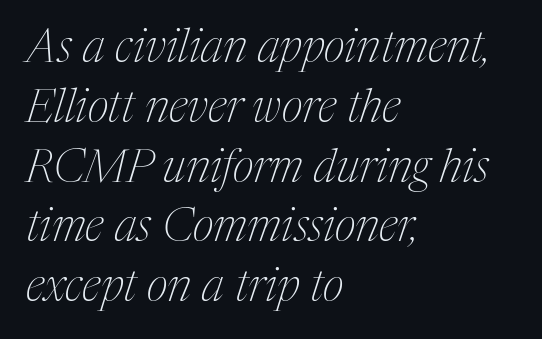
The image shows 46 px thin, condensed serif type, italic (leaning right); set left-aligned, normal line spacing (1.3x), normal letter spacing, not underlined; medium stroke contrast and a medium x-height.
